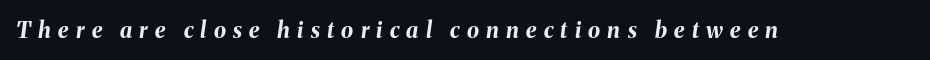
Heavy, bold letterforms. Posture: slanted. The line texture is sparse and dotted thanks to wide tracking. Bare-footed words on every line.
